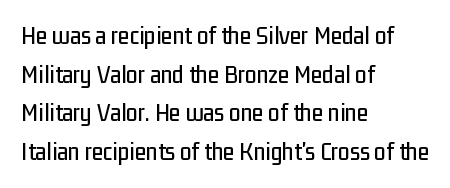
If you measured baseline to baseline, you'd find a middling distance. The line texture is even and compact thanks to regular tracking. Descender tails drop into unmarked territory. Posture: upright roman. Horizontally, the lines are justified to the leading edge only.
